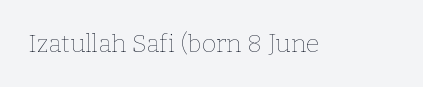
{"italic": "no", "bold": "no", "underline": "no", "letter_spacing": "normal", "letter_spacing_em": 0.0, "glyph_px": 25}
